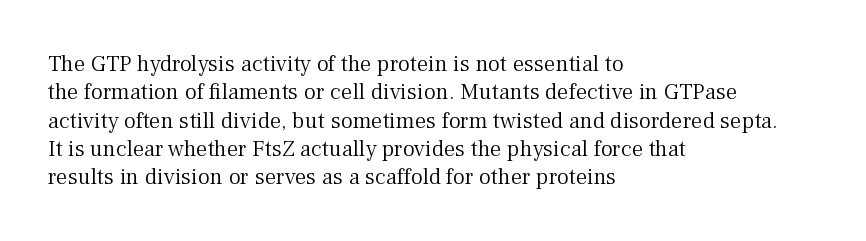
Q: Is the text bold? A: No.
Q: Is the text italic (slanted)? A: No, it is upright.
Q: Is the text underlined? A: No.
Q: How is the paragraph aligned? A: Left-aligned.
Q: Is the spacing between letters normal or unusually wide? A: Normal.
